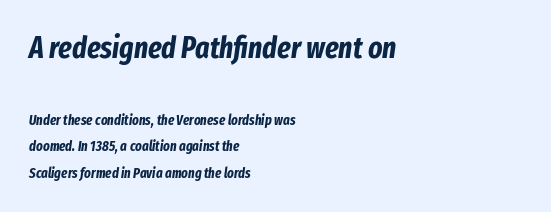
The image shows 30 px bold, condensed type, italic (leaning right); set left-aligned, loose line spacing (1.92x), normal letter spacing, not underlined; the first (top) block is 2.14x larger; low stroke contrast and a medium x-height.
